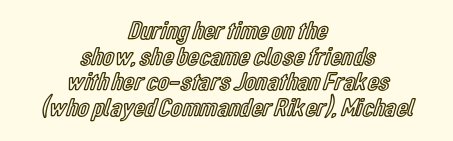
The image shows 26 px text type; set centered, tight line spacing (0.99x), normal letter spacing, not underlined.
